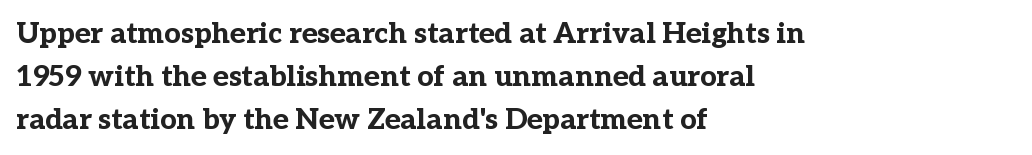
Q: Is the text bold? A: Yes.
Q: Is the text italic (slanted)? A: No, it is upright.
Q: Is the typeface a serif or a sans-serif typeface? A: Serif.
Q: Is the text underlined? A: No.
Q: How is the paragraph aligned? A: Left-aligned.
Q: Is the spacing between letters normal or unusually wide? A: Normal.
Q: Is the spacing between lines tight, normal or loose? A: Normal.
Q: Width (condensed, normal, or wide)? A: Normal.
Q: Stroke contrast? A: Low.
Q: x-height? A: Medium.
Q: Monospaced? A: No.
